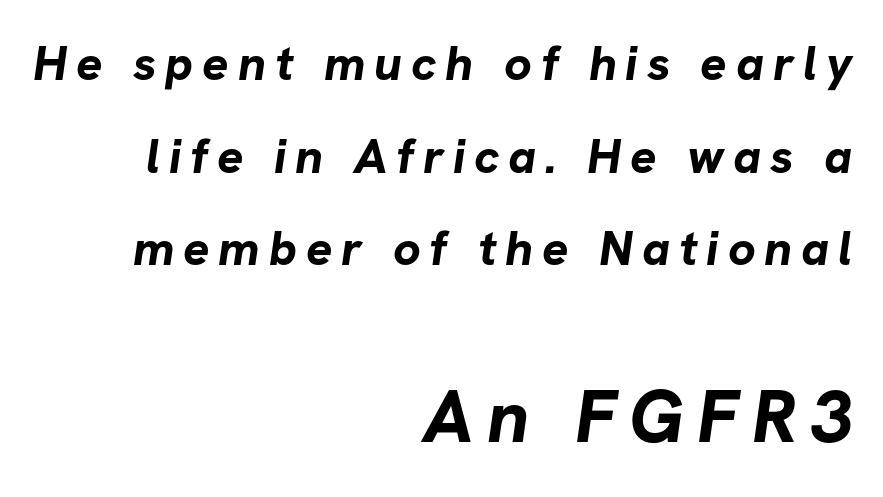
Type size steps up from the first block to the second. These lines are composed in type without serifs. The sample has been set heavy, in full bold. Character widths vary here, with narrow letters taking less room than wide ones. A flush-right, rag-left setting is used for this passage.
